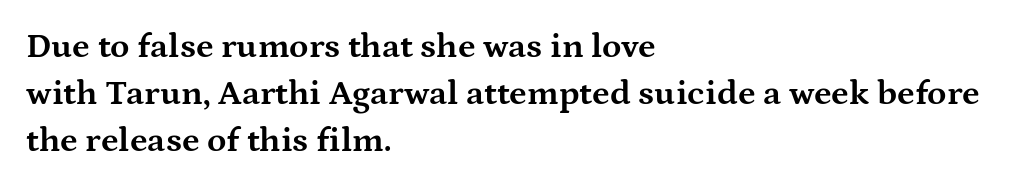
If you measured baseline to baseline, you'd find a middling distance. Rendered with straight, roman letterforms. A full-strength bold gives these letters their thick strokes. What stands out about the letter spacing? Nothing — it is the standard amount. The specimen omits any rule beneath the text block's lines.
